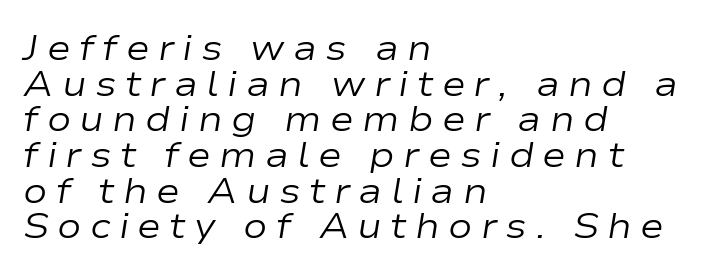
{"italic": "yes", "lean": "right", "slant_degrees": 9, "bold": "no", "weight": "regular", "width": "wide", "stroke_contrast": "low", "x_height": "medium", "monospaced": "no", "underline": "no", "align": "left", "line_spacing": "tight", "line_spacing_ratio": 0.99, "letter_spacing": "wide", "letter_spacing_em": 0.23, "glyph_px": 36}
